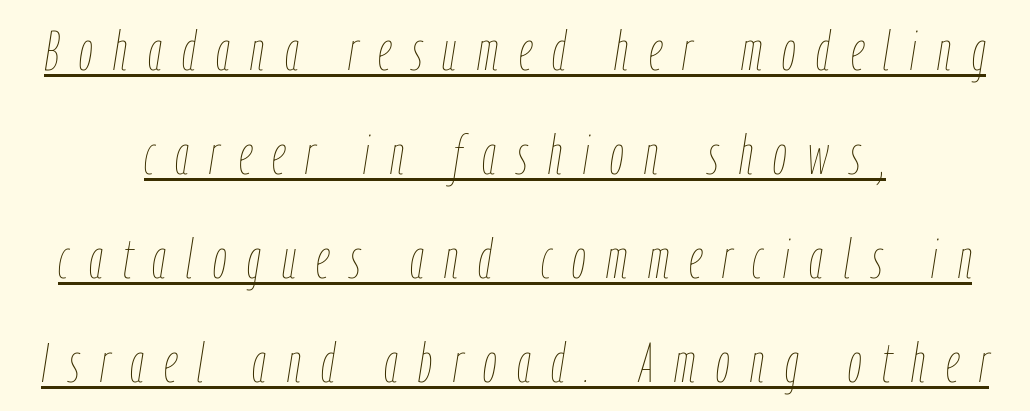
{"italic": "yes", "lean": "right", "slant_degrees": 9, "bold": "no", "weight": "thin", "width": "condensed", "stroke_contrast": "low", "x_height": "medium", "monospaced": "no", "underline": "yes", "align": "center", "line_spacing_ratio": 1.89, "letter_spacing": "wide", "letter_spacing_em": 0.37, "glyph_px": 55}
